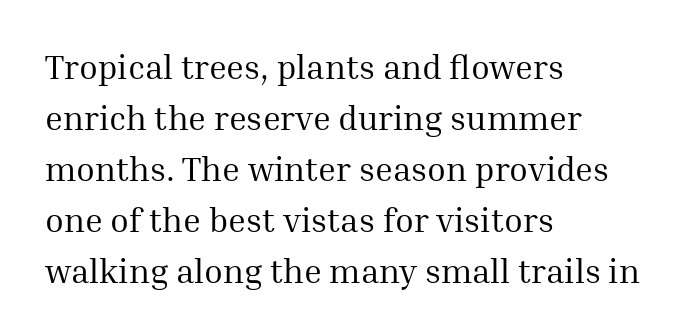
{"serif": "yes", "italic": "no", "bold": "no", "weight": "regular", "width": "normal", "stroke_contrast": "medium", "x_height": "medium", "monospaced": "no", "underline": "no", "align": "left", "line_spacing": "normal", "line_spacing_ratio": 1.5, "letter_spacing": "normal", "letter_spacing_em": 0.0, "glyph_px": 34}
